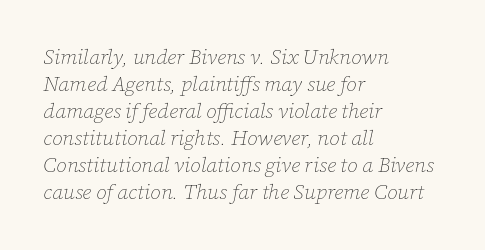
{"italic": "yes", "lean": "right", "slant_degrees": 12, "bold": "no", "underline": "no", "align": "left", "line_spacing": "normal", "line_spacing_ratio": 1.29, "letter_spacing": "normal", "letter_spacing_em": 0.0, "glyph_px": 21}
